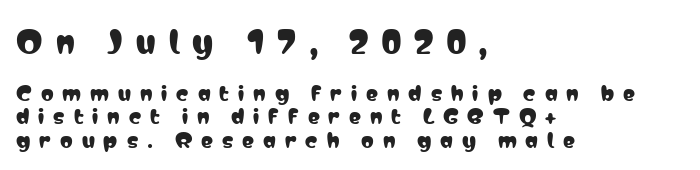
{"serif": "no", "italic": "no", "width": "condensed", "stroke_contrast": "low", "x_height": "medium", "monospaced": "no", "underline": "no", "align": "left", "line_spacing_ratio": 1.19, "letter_spacing": "wide", "letter_spacing_em": 0.45, "larger_block": "first", "size_ratio": 1.5, "glyph_px": 30}
